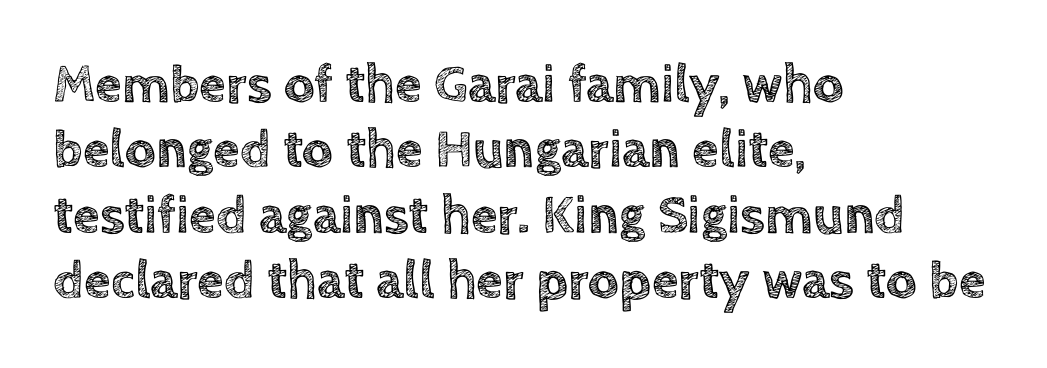
Q: Is the text italic (slanted)? A: No, it is upright.
Q: Is the text underlined? A: No.
Q: How is the paragraph aligned? A: Left-aligned.
Q: Is the spacing between letters normal or unusually wide? A: Normal.
Q: Width (condensed, normal, or wide)? A: Normal.
Q: x-height? A: Large.
Q: Monospaced? A: No.
